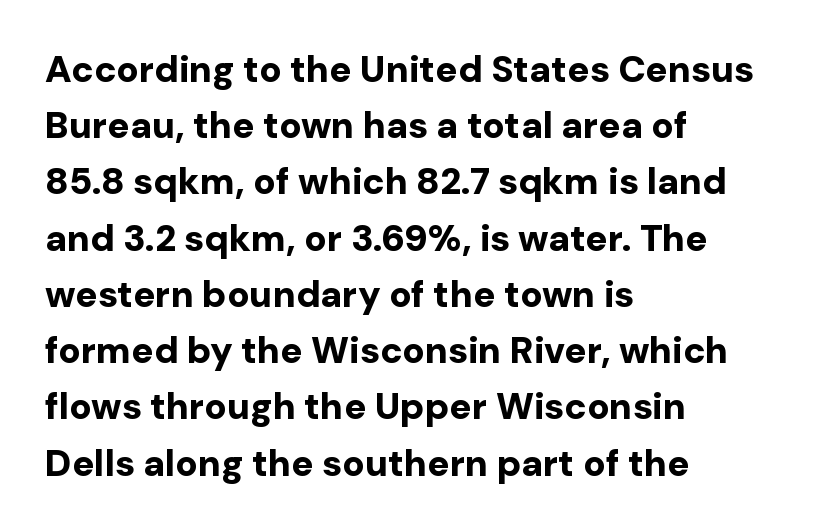
The image shows 37 px bold sans-serif type, upright; set left-aligned, normal line spacing (1.52x), normal letter spacing, not underlined; low stroke contrast and a medium x-height.
